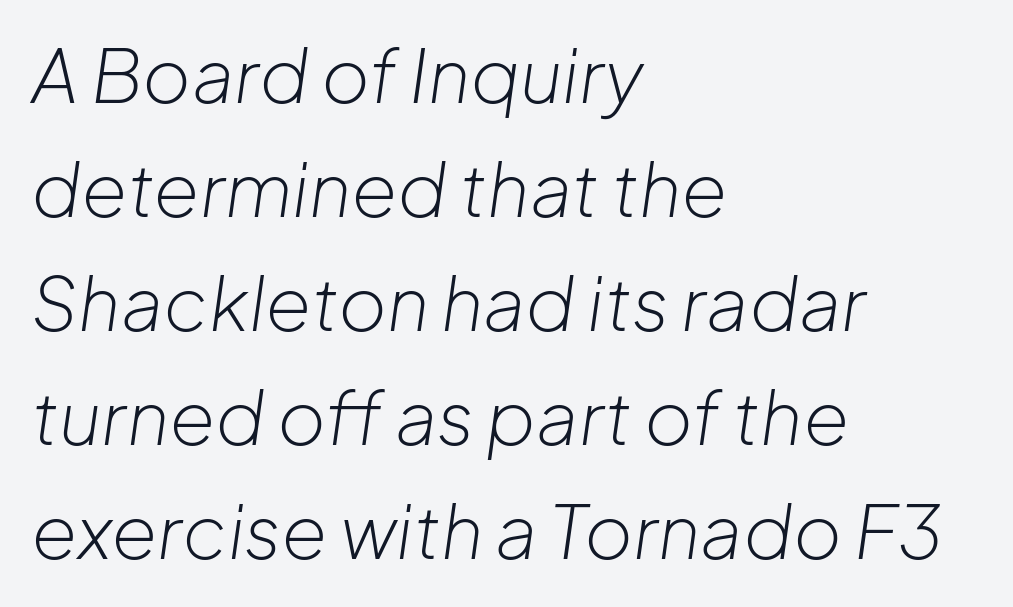
The image shows 74 px light type, italic (leaning right); set left-aligned, normal line spacing (1.54x), normal letter spacing, not underlined; low stroke contrast and a medium x-height.
